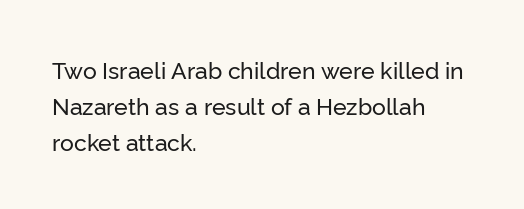
The image shows 23 px text type, upright; set left-aligned, normal line spacing (1.56x), normal letter spacing, not underlined.
